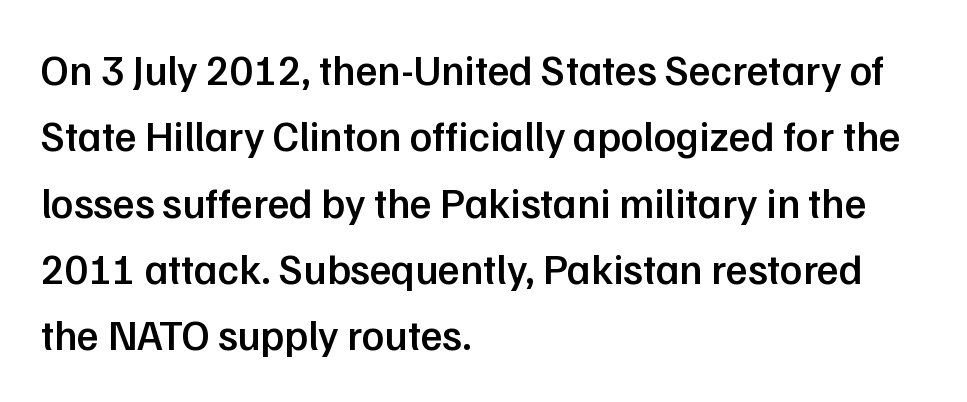
The image shows 42 px semibold sans-serif type, upright; set left-aligned, normal line spacing (1.58x), normal letter spacing, not underlined; low stroke contrast and a medium x-height.
